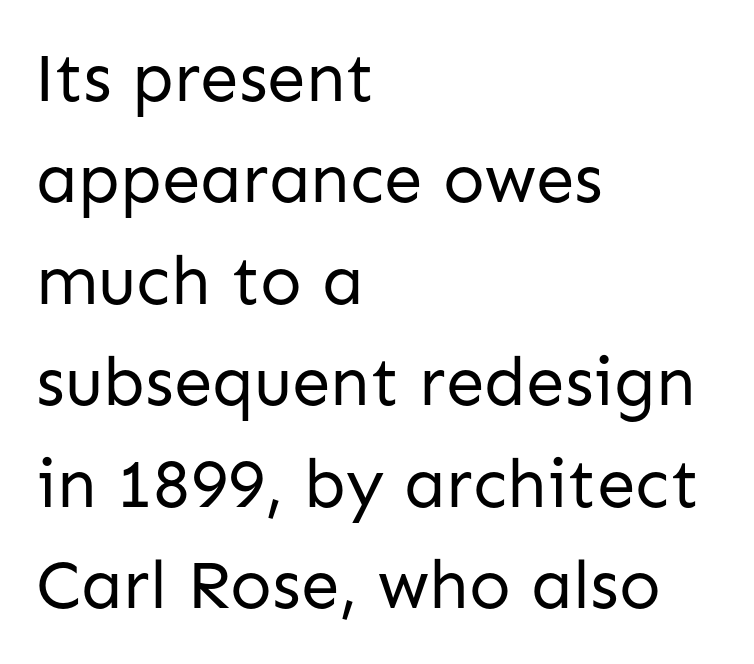
{"serif": "no", "italic": "no", "bold": "no", "weight": "regular", "width": "normal", "stroke_contrast": "low", "x_height": "medium", "monospaced": "no", "underline": "no", "align": "left", "line_spacing": "normal", "line_spacing_ratio": 1.47, "letter_spacing": "normal", "letter_spacing_em": 0.0, "glyph_px": 69}
